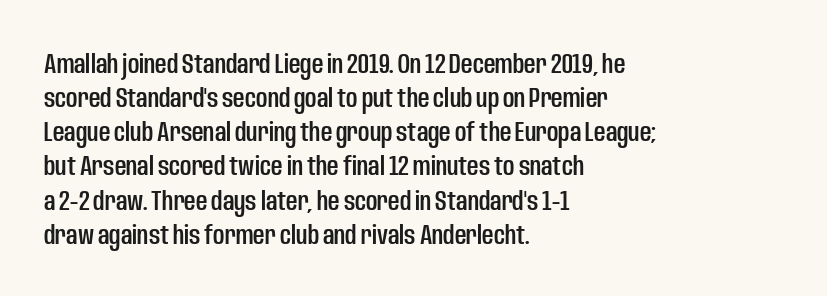
Q: Is the text italic (slanted)? A: No, it is upright.
Q: Is the typeface a serif or a sans-serif typeface? A: Sans-serif.
Q: Is the text underlined? A: No.
Q: How is the paragraph aligned? A: Left-aligned.
Q: Is the spacing between letters normal or unusually wide? A: Normal.
Q: Width (condensed, normal, or wide)? A: Condensed.
Q: Stroke contrast? A: Low.
Q: x-height? A: Large.
Q: Monospaced? A: No.
